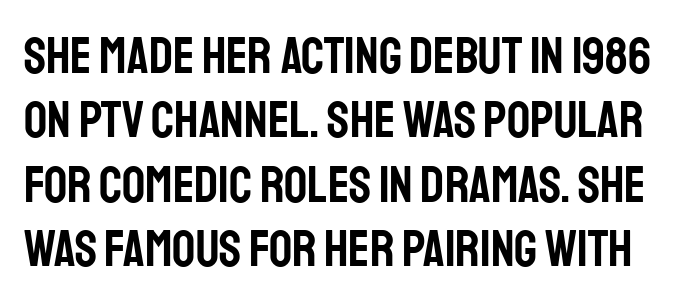
Between one letter and the next there's only the usual sliver of space. Each new line begins a customary step beneath the previous one. These lines were composed using upright roman letters. The space directly below the letters is spotless. Note the varied advance widths — an 'i' is clearly narrower than an 'm'.
